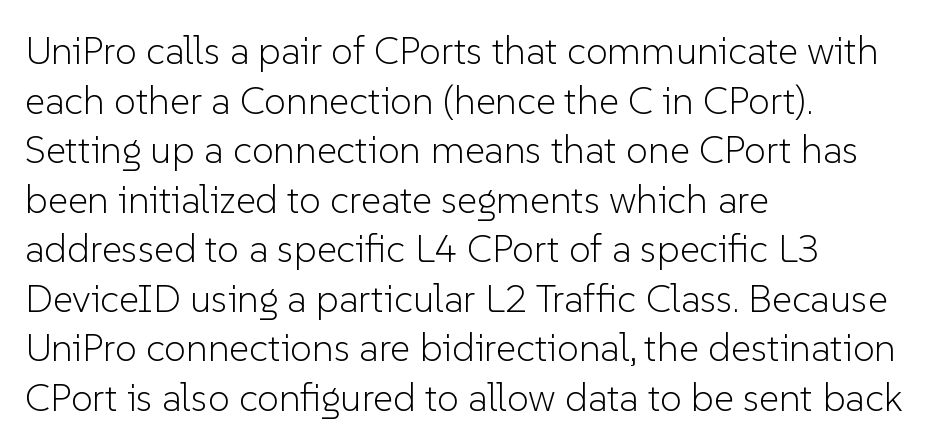
Typeset ragged right — the left edge is the straight one. Each row of text sits above clean, open space. The weight tops out at a normal text grade. Nobody touched the tracking dial on this one. This sample keeps an unexceptional amount of space between lines.
